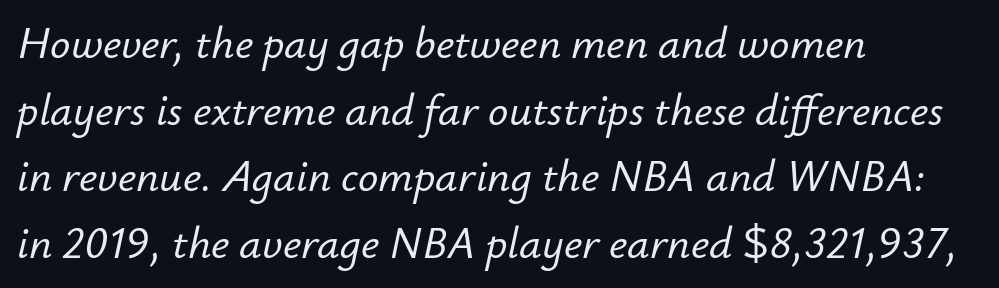
Q: Is the text italic (slanted)? A: Yes, it leans right by about 12 degrees.
Q: Is the text underlined? A: No.
Q: How is the paragraph aligned? A: Left-aligned.
Q: Is the spacing between letters normal or unusually wide? A: Normal.
Q: Is the spacing between lines tight, normal or loose? A: Normal.
Q: Width (condensed, normal, or wide)? A: Normal.
Q: Stroke contrast? A: Low.
Q: x-height? A: Small.
Q: Monospaced? A: No.
